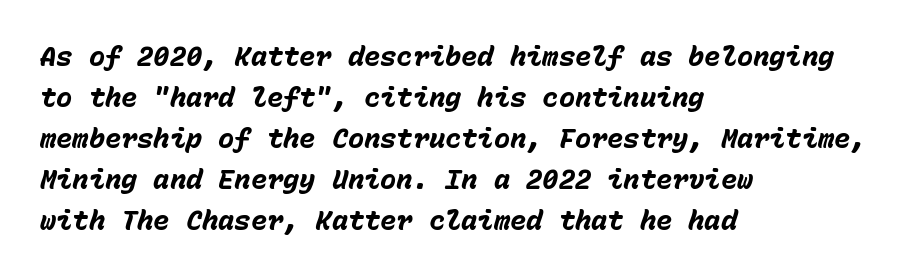
The passage shown is not underscored anywhere. Every letter is thick-stroked: bold, no question. Visually the block forms a straight wall on the left and a jagged coastline on the right. Characters follow at the spacing the type designer built in. A typesetter would mark this as italic.
